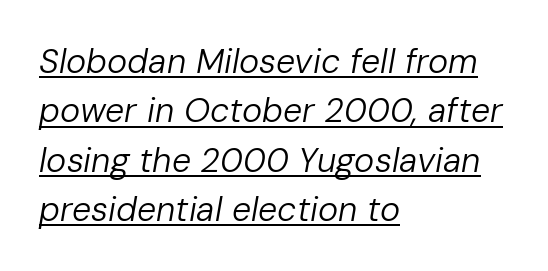
Note the varied advance widths — an 'i' is clearly narrower than an 'm'. The typesetter chose a ragged-right arrangement here. Interline gaps are of average width in this sample. This is underlined copy, the kind a proofreader might mark for attention. Heaviness? Minimal to ordinary, like unemphasized prose.
